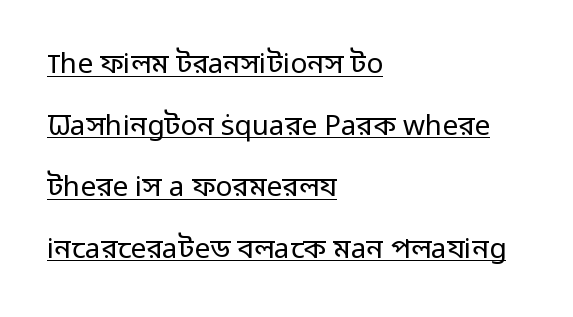
{"serif": "no", "italic": "no", "bold": "no", "weight": "regular", "width": "normal", "stroke_contrast": "low", "x_height": "medium", "monospaced": "no", "underline": "yes", "align": "left", "line_spacing": "loose", "line_spacing_ratio": 2.2, "letter_spacing": "normal", "letter_spacing_em": 0.0, "glyph_px": 28}
